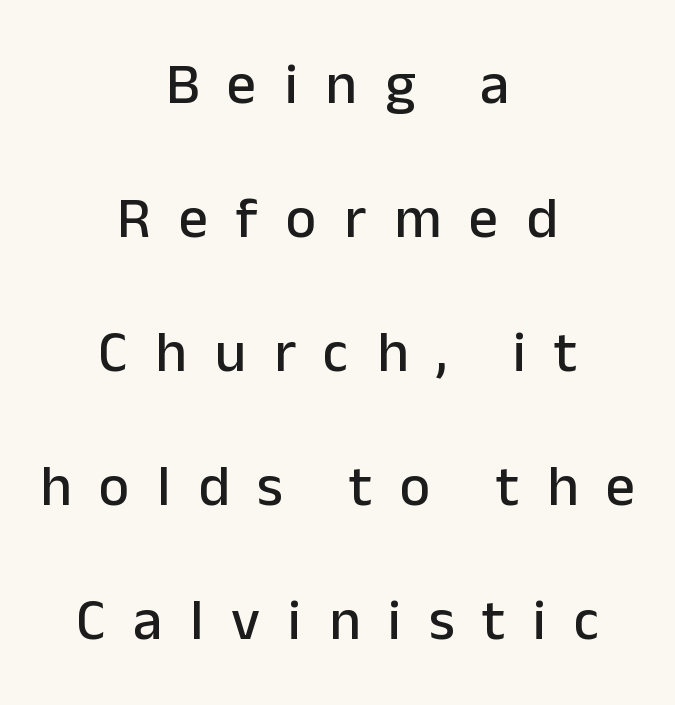
Q: Is the text italic (slanted)? A: No, it is upright.
Q: Is the typeface a serif or a sans-serif typeface? A: Sans-serif.
Q: Is the text underlined? A: No.
Q: How is the paragraph aligned? A: Centered.
Q: Is the spacing between letters normal or unusually wide? A: Unusually wide.
Q: Is the spacing between lines tight, normal or loose? A: Loose.
Q: Width (condensed, normal, or wide)? A: Normal.
Q: Stroke contrast? A: Low.
Q: x-height? A: Medium.
Q: Monospaced? A: No.
